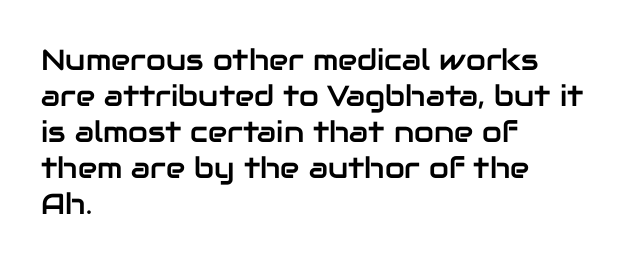
{"serif": "no", "italic": "no", "width": "normal", "stroke_contrast": "low", "x_height": "medium", "monospaced": "no", "underline": "no", "align": "left", "line_spacing_ratio": 1.24, "letter_spacing": "normal", "letter_spacing_em": 0.0, "glyph_px": 29}
